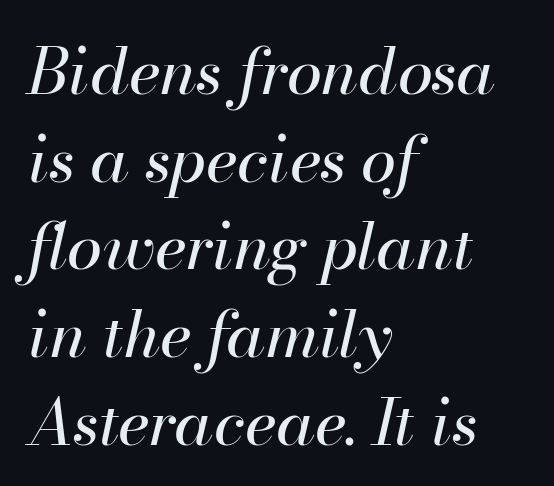
Vertical spacing — default. Layout note: lines flush left. Nobody touched the tracking dial on this one. No heavy texture on the line: the type isn't bold.
